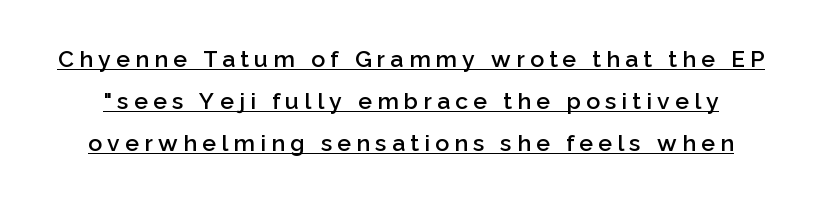
The image shows 23 px text type, upright; set line spacing 1.83x, unusually wide letter spacing (+0.23 em), underlined.
